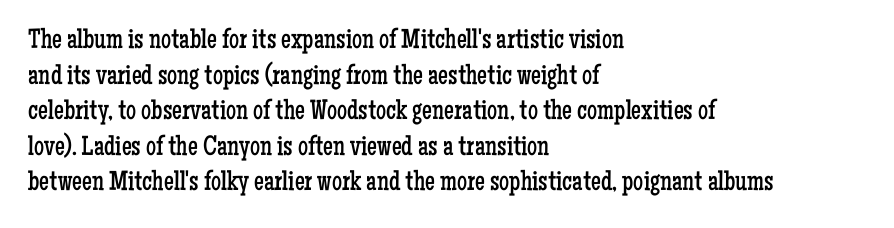
Does the copy run flush right? No — it runs flush left. Each word holds together tightly as a unit, with standard inter-letter gaps. Think of a printed novel: that variable character pitch is what you see here. The letters stand straight up with perfectly vertical stems.
